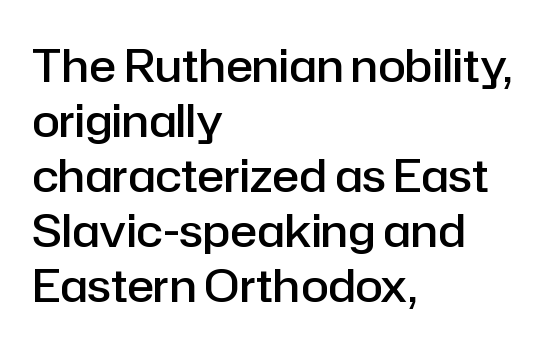
{"serif": "no", "italic": "no", "bold": "semi", "weight": "semibold", "width": "normal", "stroke_contrast": "low", "x_height": "medium", "monospaced": "no", "underline": "no", "align": "left", "line_spacing_ratio": 1.22, "letter_spacing": "normal", "letter_spacing_em": 0.0, "glyph_px": 45}
